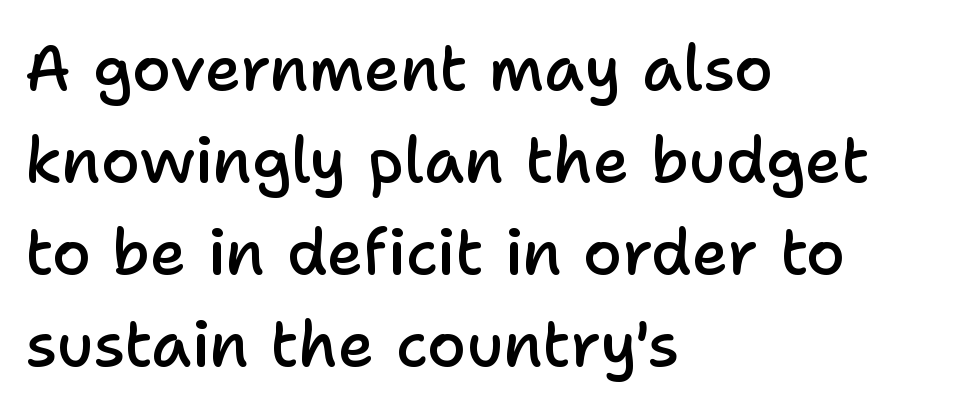
{"serif": "no", "italic": "no", "bold": "semi", "weight": "semibold", "width": "normal", "stroke_contrast": "low", "x_height": "medium", "monospaced": "no", "underline": "no", "align": "left", "line_spacing": "normal", "line_spacing_ratio": 1.46, "letter_spacing": "normal", "letter_spacing_em": 0.0, "glyph_px": 63}
